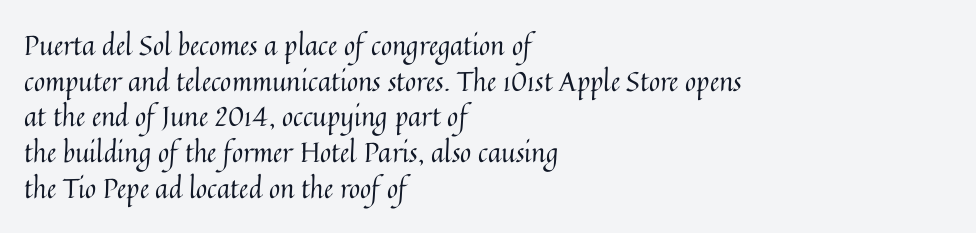
{"bold": "no", "underline": "no", "align": "left", "line_spacing": "normal", "line_spacing_ratio": 1.32, "letter_spacing": "normal", "letter_spacing_em": 0.0, "glyph_px": 27}
